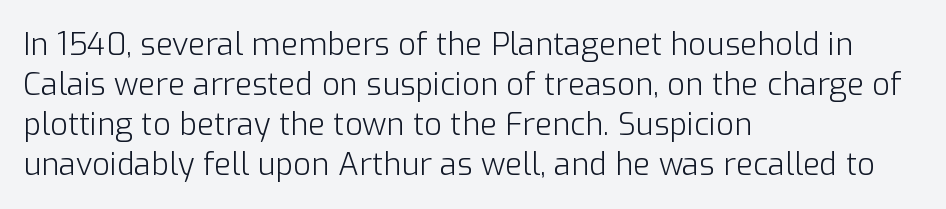
Q: Is the text bold? A: No.
Q: Is the text italic (slanted)? A: No, it is upright.
Q: Is the typeface a serif or a sans-serif typeface? A: Sans-serif.
Q: Is the text underlined? A: No.
Q: How is the paragraph aligned? A: Left-aligned.
Q: Is the spacing between letters normal or unusually wide? A: Normal.
Q: Is the spacing between lines tight, normal or loose? A: Normal.
Q: Width (condensed, normal, or wide)? A: Normal.
Q: Stroke contrast? A: Low.
Q: x-height? A: Medium.
Q: Monospaced? A: No.
